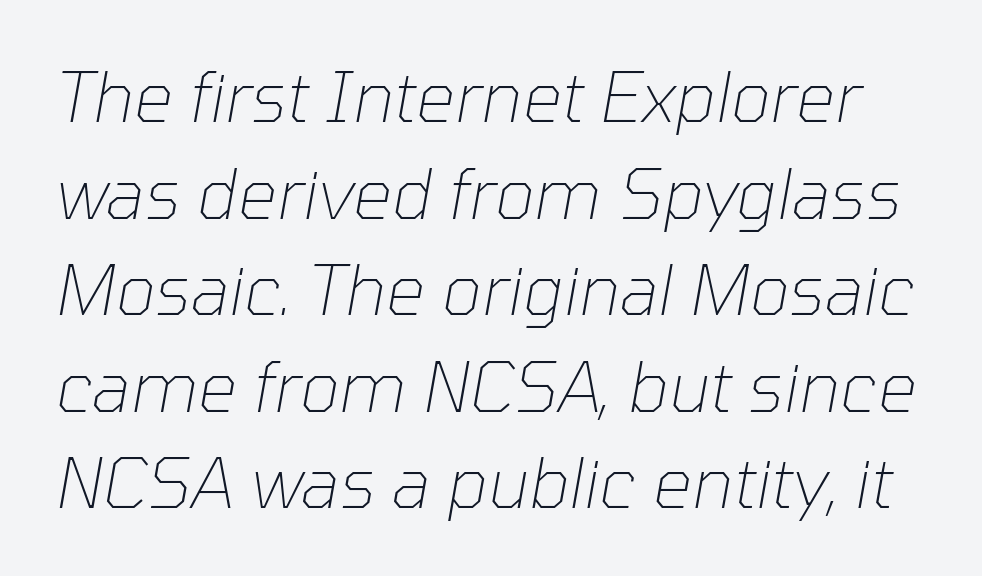
Leading matches the norm, producing a regular column. These lines keep a tight, regular rhythm from letter to letter. The typography opts for an oblique posture over an upright one. Character widths vary here, with narrow letters taking less room than wide ones.
